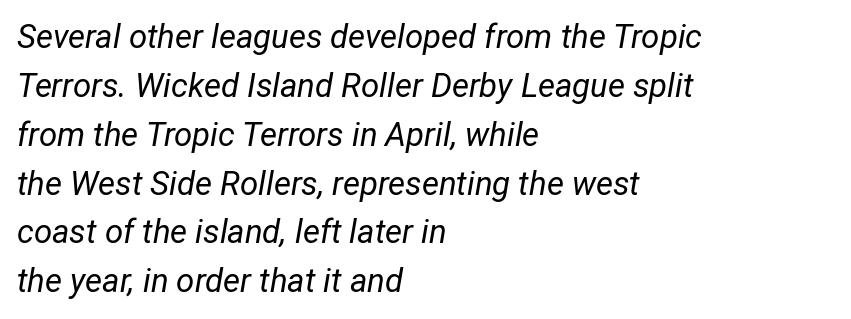
Looks like regular typesetting: each glyph gets only the width it needs. All the whitespace from short lines collects on the right. The area under the type is left untouched. Each stroke keeps to a modest, everyday thickness or less. Quick note: interline space is typical.
